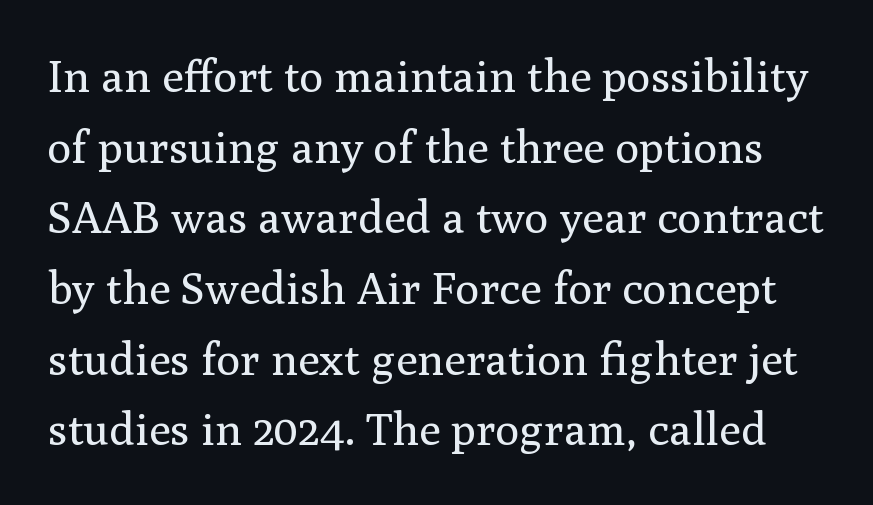
The image shows 45 px regular-weight serif type, upright; set normal line spacing (1.57x), normal letter spacing, not underlined; medium stroke contrast and a medium x-height.
